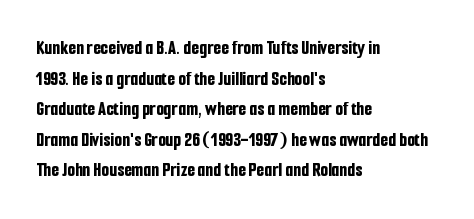
Underlining? Definitely not there. The paragraph has a hard left edge and a soft right edge. A typesetter would mark this as roman, not italic. What weight is shown? A full bold with thick strokes.
